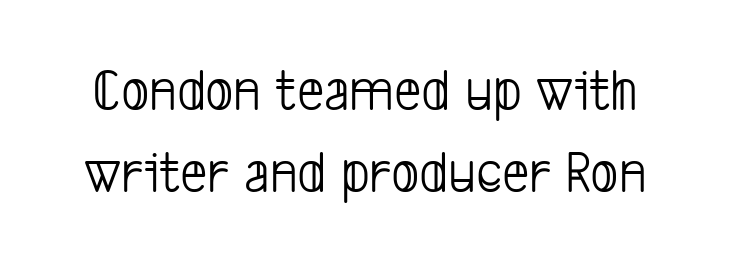
{"serif": "no", "bold": "no", "weight": "light", "width": "condensed", "stroke_contrast": "low", "x_height": "medium", "monospaced": "no", "underline": "no", "line_spacing": "normal", "line_spacing_ratio": 1.36, "letter_spacing": "normal", "letter_spacing_em": 0.0, "glyph_px": 60}
